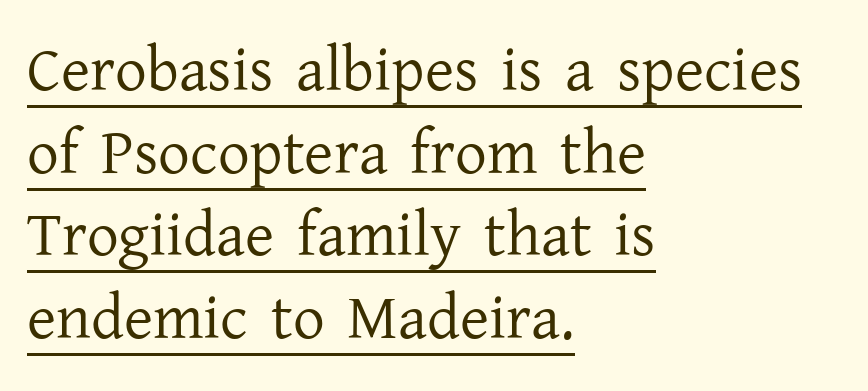
The image shows 63 px regular-weight serif type, upright; set left-aligned, normal line spacing (1.31x), normal letter spacing, underlined; low stroke contrast and a medium x-height.
